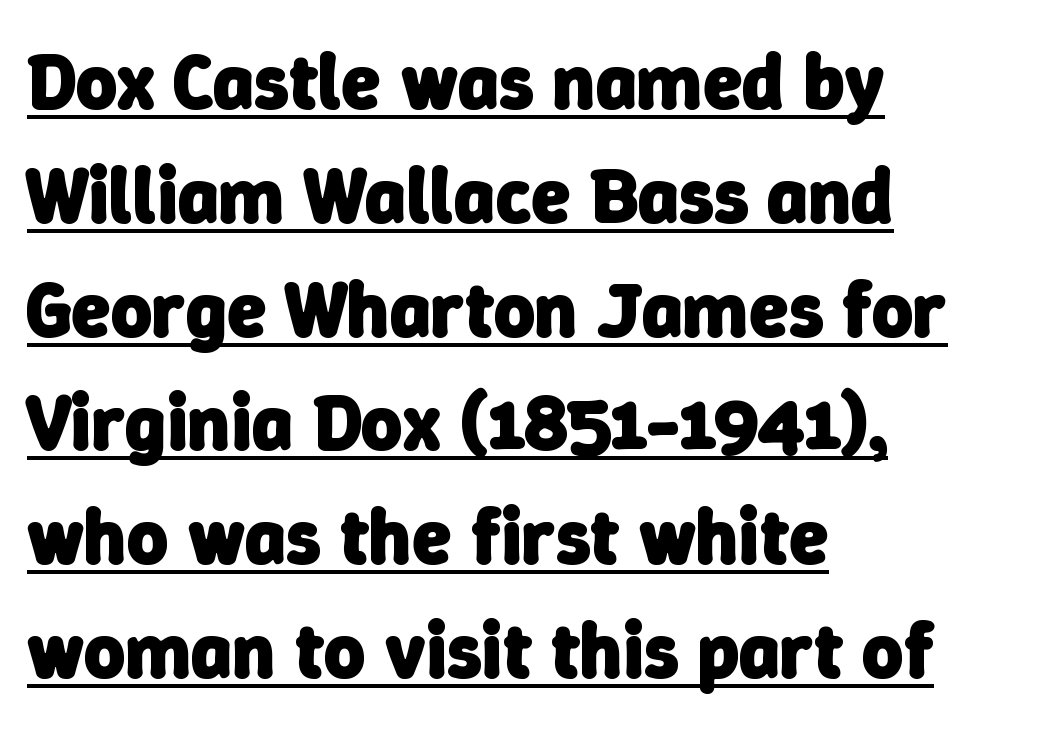
Q: Is the text bold? A: Yes.
Q: Is the typeface a serif or a sans-serif typeface? A: Sans-serif.
Q: Is the text underlined? A: Yes.
Q: How is the paragraph aligned? A: Left-aligned.
Q: Is the spacing between letters normal or unusually wide? A: Normal.
Q: Is the spacing between lines tight, normal or loose? A: Normal.
Q: Width (condensed, normal, or wide)? A: Normal.
Q: Stroke contrast? A: Low.
Q: x-height? A: Medium.
Q: Monospaced? A: No.
